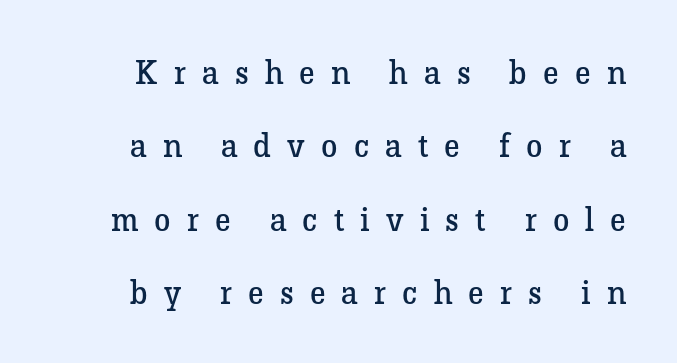
A typesetter would label this face a serif. Type without underlining. A roman cut, with each character standing at attention. Horizontal bands of white between lines are thick stripes. Does extra space separate the letters? Yes, quite a lot of it. Stroke mass is kept to a normal reading level or below.
